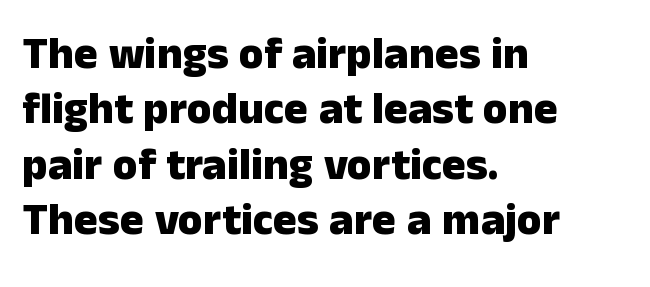
Q: Is the text bold? A: Yes.
Q: Is the text italic (slanted)? A: No, it is upright.
Q: Is the typeface a serif or a sans-serif typeface? A: Sans-serif.
Q: Is the text underlined? A: No.
Q: How is the paragraph aligned? A: Left-aligned.
Q: Is the spacing between letters normal or unusually wide? A: Normal.
Q: Width (condensed, normal, or wide)? A: Normal.
Q: Stroke contrast? A: Low.
Q: x-height? A: Medium.
Q: Monospaced? A: No.
